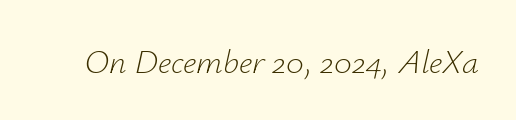
{"italic": "yes", "lean": "right", "slant_degrees": 12, "bold": "no", "weight": "light", "width": "normal", "stroke_contrast": "low", "x_height": "small", "monospaced": "no", "underline": "no", "letter_spacing": "normal", "letter_spacing_em": 0.0, "glyph_px": 34}
